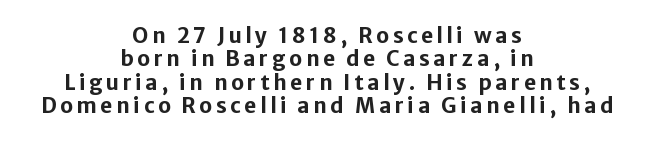
{"italic": "no", "bold": "yes", "underline": "no", "align": "center", "line_spacing": "tight", "line_spacing_ratio": 1.11, "glyph_px": 21}
